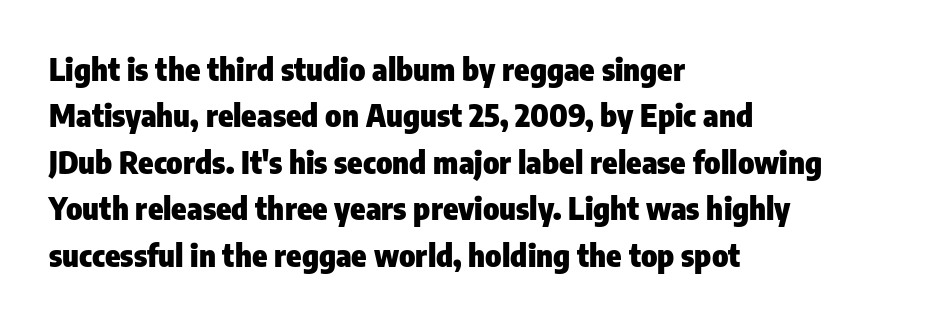
Q: Is the text bold? A: Yes.
Q: Is the text italic (slanted)? A: No, it is upright.
Q: Is the typeface a serif or a sans-serif typeface? A: Sans-serif.
Q: Is the text underlined? A: No.
Q: How is the paragraph aligned? A: Left-aligned.
Q: Is the spacing between letters normal or unusually wide? A: Normal.
Q: Is the spacing between lines tight, normal or loose? A: Normal.
Q: Width (condensed, normal, or wide)? A: Condensed.
Q: Stroke contrast? A: Low.
Q: x-height? A: Medium.
Q: Monospaced? A: No.
